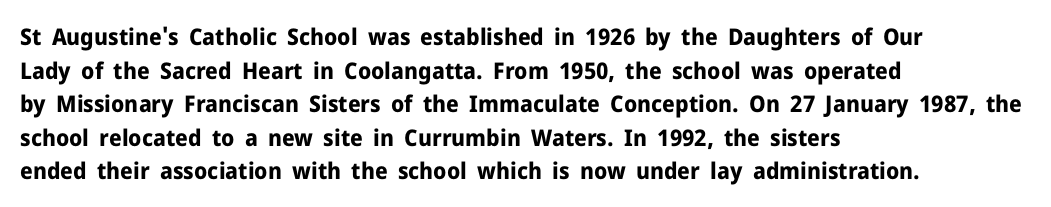
{"italic": "no", "bold": "yes", "underline": "no", "align": "left", "line_spacing": "normal", "line_spacing_ratio": 1.46, "letter_spacing": "normal", "letter_spacing_em": 0.0, "glyph_px": 23}
